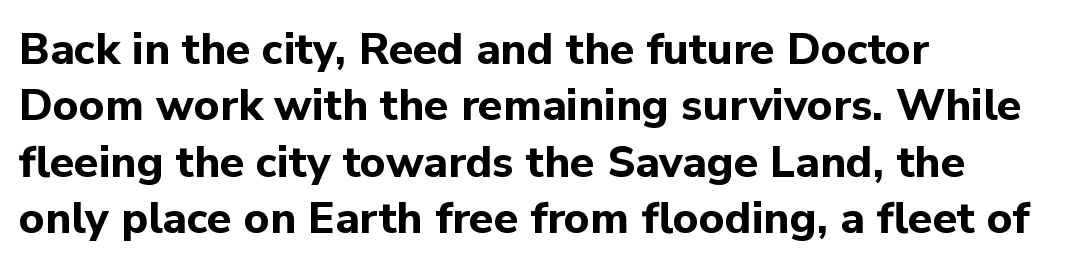
This rendering employs a face without finishing strokes, i.e., a sans-serif. Is there much room between lines? A standard amount, neither cramped nor airy. The words here are not underlined. Note the varied advance widths — an 'i' is clearly narrower than an 'm'. If you drew a line through each stem, it would be perfectly vertical.
